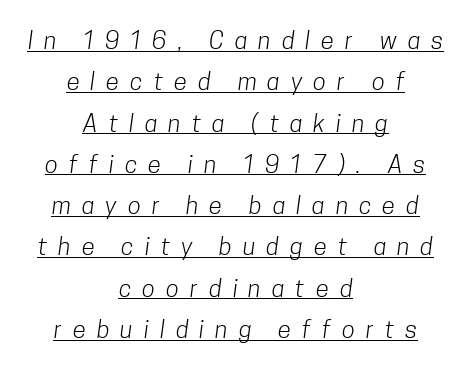
{"bold": "no", "underline": "yes", "align": "center", "line_spacing_ratio": 1.72, "letter_spacing": "wide", "letter_spacing_em": 0.46, "glyph_px": 24}
